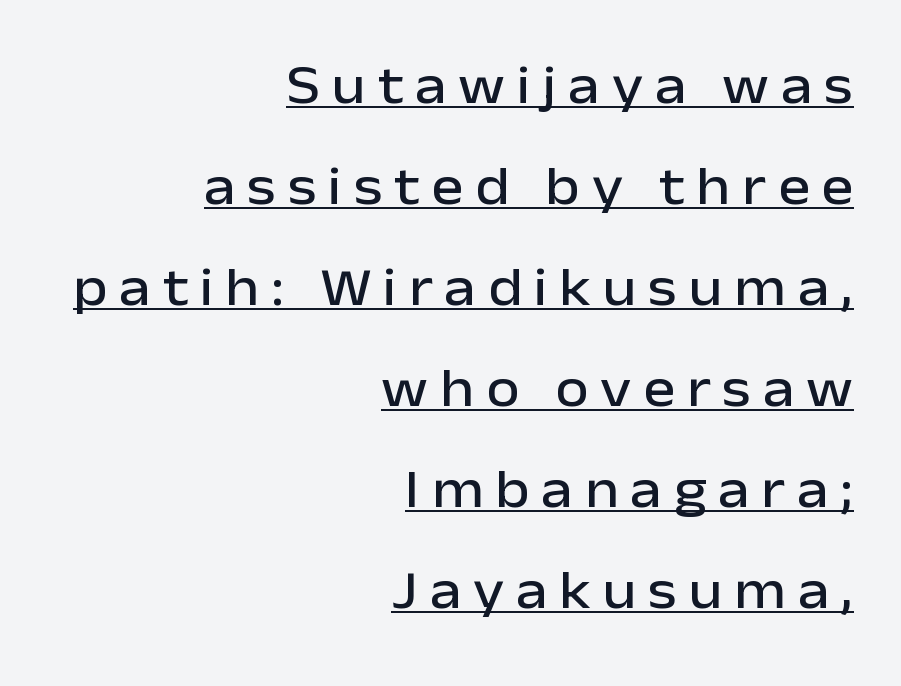
If you drew a line through each stem, it would be perfectly vertical. Spacing verdict: proportional, widths tailored to each character. Notice how the passage keeps a crisp vertical edge on the right only. Note: no serifs on the glyphs. You can see a thin bar hugging the bottom of the glyphs.
